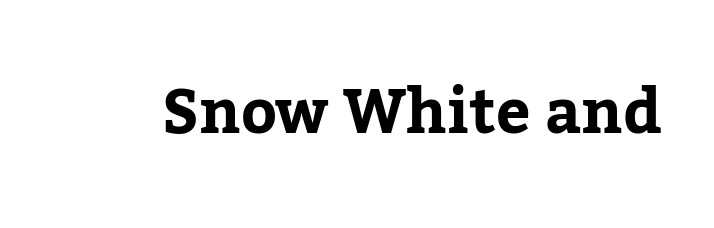
The type family on display is of the serif kind. Do the characters align in a grid? No, the font is proportional. Type without underlining. The face used here is rendered with its standard letterfit. The passage shown is emphatically bold. The font's upright variant was chosen for this text.
